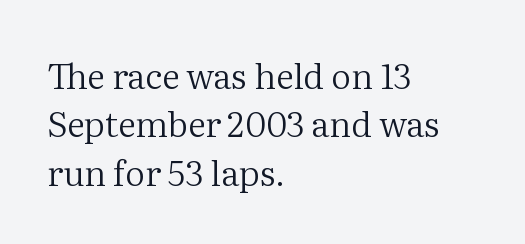
{"serif": "yes", "italic": "no", "bold": "no", "weight": "regular", "width": "normal", "stroke_contrast": "medium", "x_height": "medium", "monospaced": "no", "underline": "no", "align": "left", "line_spacing": "normal", "line_spacing_ratio": 1.38, "letter_spacing": "normal", "letter_spacing_em": 0.0, "glyph_px": 35}
